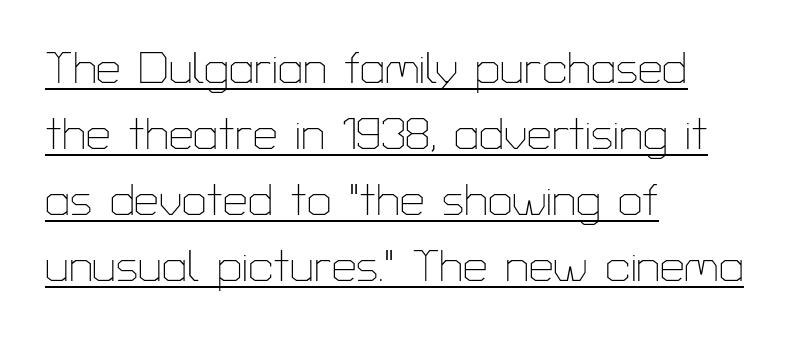
Q: Is the text bold? A: No.
Q: Is the text italic (slanted)? A: No, it is upright.
Q: Is the typeface a serif or a sans-serif typeface? A: Sans-serif.
Q: Is the text underlined? A: Yes.
Q: How is the paragraph aligned? A: Left-aligned.
Q: Is the spacing between letters normal or unusually wide? A: Normal.
Q: Is the spacing between lines tight, normal or loose? A: Normal.
Q: Width (condensed, normal, or wide)? A: Normal.
Q: Stroke contrast? A: Low.
Q: x-height? A: Medium.
Q: Monospaced? A: No.
